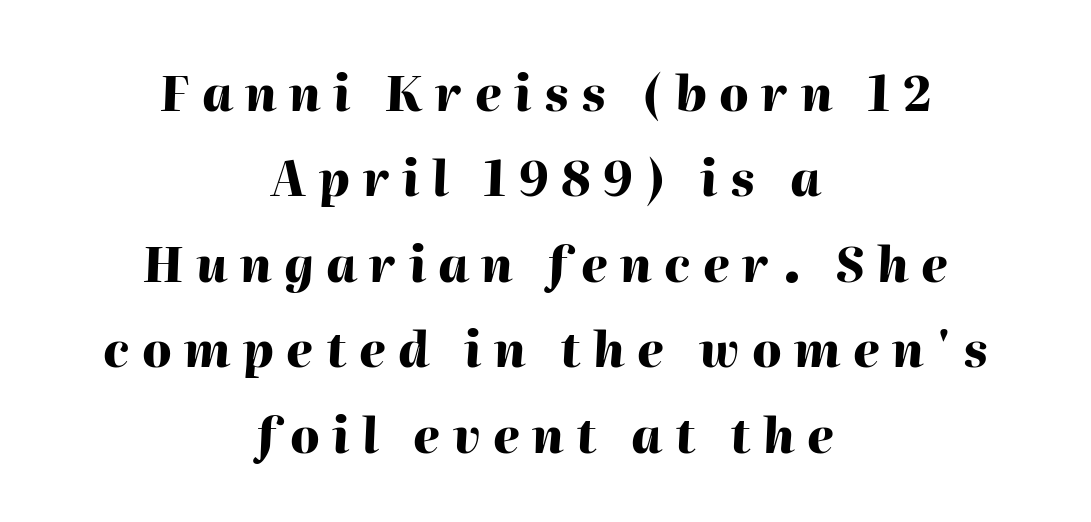
The axis of the letterforms is tilted away from vertical. Looks like regular typesetting: each glyph gets only the width it needs. Tracking here is generous; glyphs stand well apart from one another. Heavy-handed strokes throughout: this text is bold.
